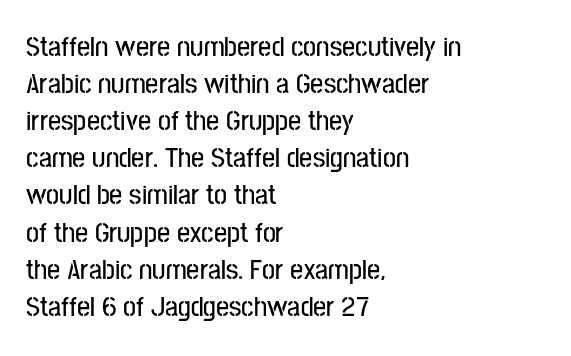
Q: Is the text italic (slanted)? A: No, it is upright.
Q: Is the typeface a serif or a sans-serif typeface? A: Sans-serif.
Q: Is the text underlined? A: No.
Q: How is the paragraph aligned? A: Left-aligned.
Q: Is the spacing between letters normal or unusually wide? A: Normal.
Q: Is the spacing between lines tight, normal or loose? A: Normal.
Q: Width (condensed, normal, or wide)? A: Condensed.
Q: Stroke contrast? A: Low.
Q: x-height? A: Medium.
Q: Monospaced? A: No.
